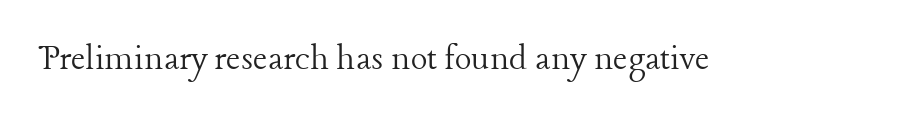
{"serif": "yes", "italic": "no", "bold": "no", "weight": "light", "width": "normal", "stroke_contrast": "low", "x_height": "medium", "monospaced": "no", "underline": "no", "letter_spacing": "normal", "letter_spacing_em": 0.0, "glyph_px": 39}
